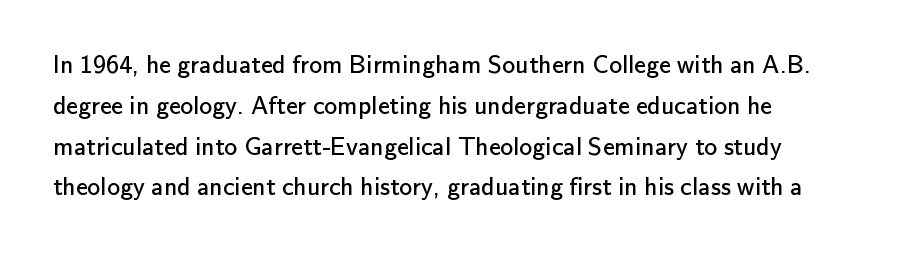
The image shows 26 px text type, upright; set normal line spacing (1.57x), normal letter spacing, not underlined.
